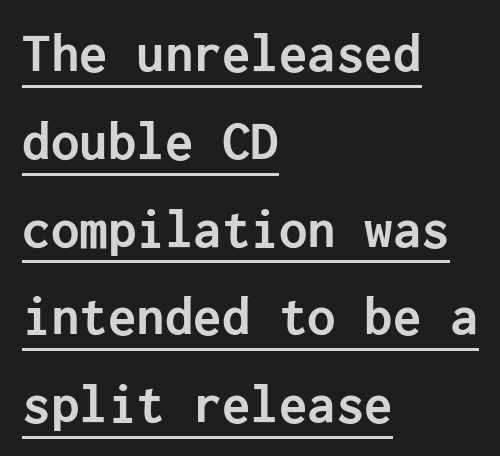
It's the straight-up-and-down kind of type. The text block is weighted toward the left margin, trailing off unevenly rightward. This rendering employs a face without finishing strokes, i.e., a sans-serif. The line texture is even and compact thanks to regular tracking.
